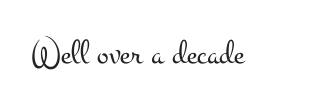
{"serif": "yes", "bold": "no", "weight": "light", "width": "wide", "stroke_contrast": "medium", "x_height": "small", "monospaced": "no", "underline": "no", "letter_spacing": "normal", "letter_spacing_em": 0.0, "glyph_px": 35}
